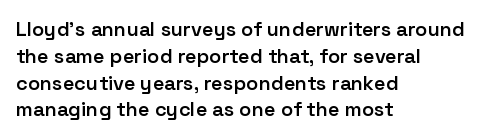
Q: Is the text bold? A: Semi-bold.
Q: Is the text italic (slanted)? A: No, it is upright.
Q: Is the text underlined? A: No.
Q: How is the paragraph aligned? A: Left-aligned.
Q: Is the spacing between letters normal or unusually wide? A: Normal.
Q: Is the spacing between lines tight, normal or loose? A: Normal.
